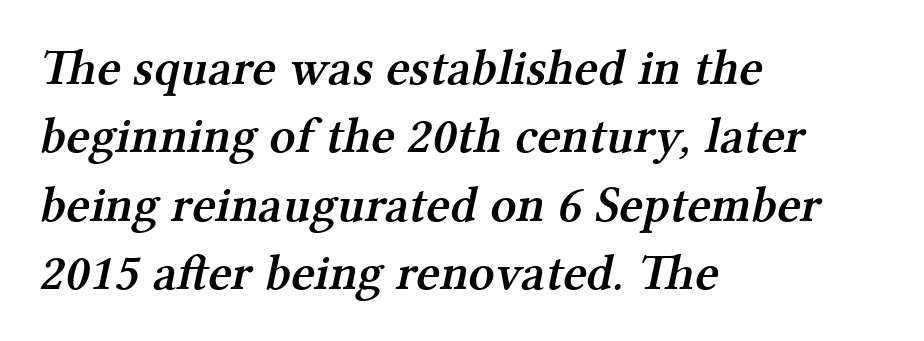
The lines in this sample share a left origin and differ only in where they stop. Between one letter and the next there's only the usual sliver of space. Each letter keeps its own natural width here, so spacing adapts to shape. On the weight axis this lands at semibold, roughly 600.
